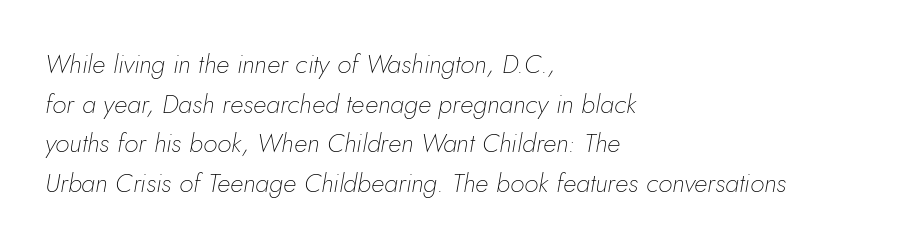
The image shows 26 px text type, italic (leaning right); set left-aligned, normal line spacing (1.52x), normal letter spacing, not underlined.
